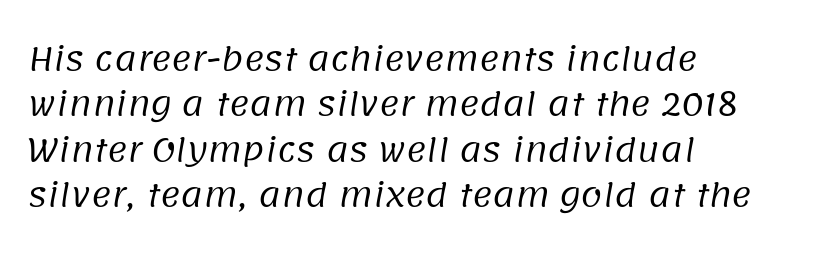
The characters display no serif detailing; their extremities are plain. Do the characters align in a grid? No, the font is proportional. The rendering uses a moderate line-height, typical for paragraphs. Honestly, there is no underline to notice here at all. No chunkiness to these letters — they're not bold.
